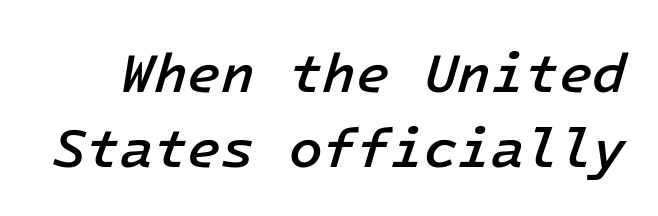
{"italic": "yes", "lean": "right", "slant_degrees": 16, "bold": "semi", "weight": "semibold", "width": "normal", "stroke_contrast": "low", "x_height": "medium", "underline": "no", "line_spacing": "normal", "line_spacing_ratio": 1.37, "letter_spacing": "normal", "letter_spacing_em": 0.0, "glyph_px": 55}
